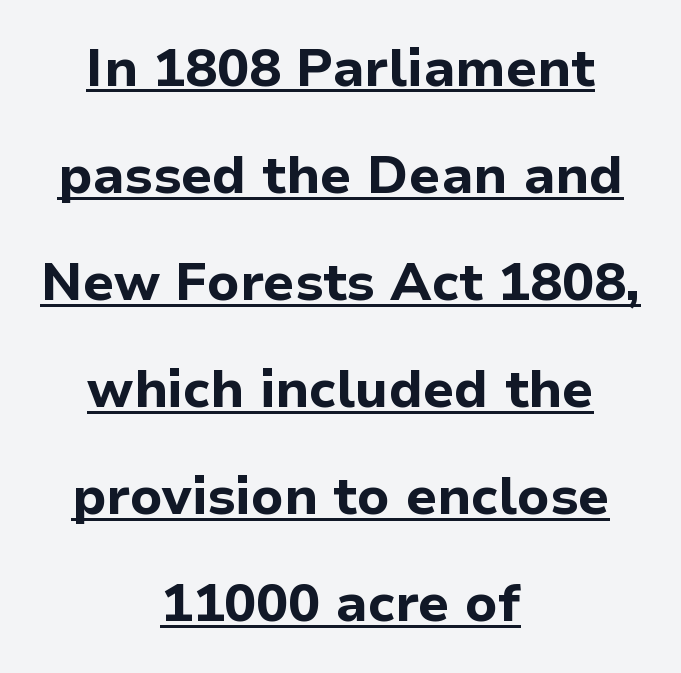
The image shows 53 px bold sans-serif type, upright; set centered, loose line spacing (2.02x), normal letter spacing, underlined; low stroke contrast and a medium x-height.
